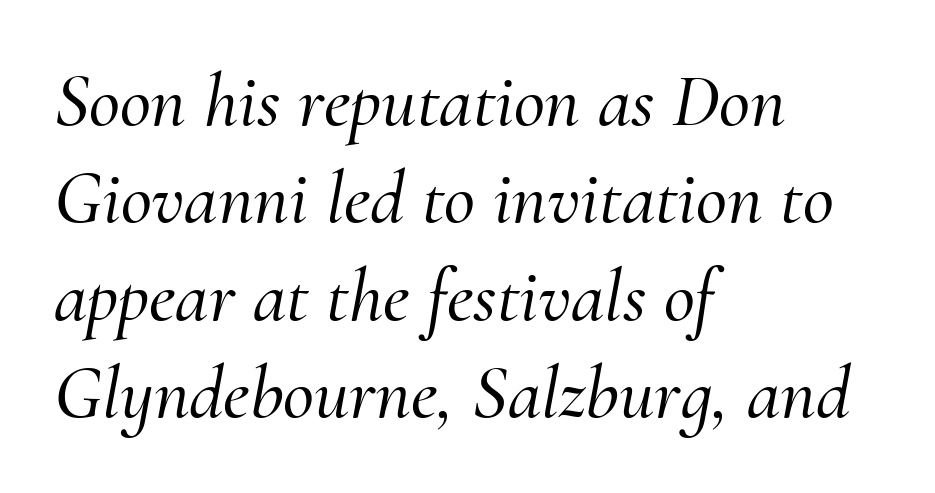
{"serif": "yes", "italic": "yes", "lean": "right", "slant_degrees": 10, "width": "normal", "stroke_contrast": "medium", "x_height": "small", "monospaced": "no", "underline": "no", "align": "left", "line_spacing": "normal", "line_spacing_ratio": 1.28, "letter_spacing": "normal", "letter_spacing_em": 0.0, "glyph_px": 76}
